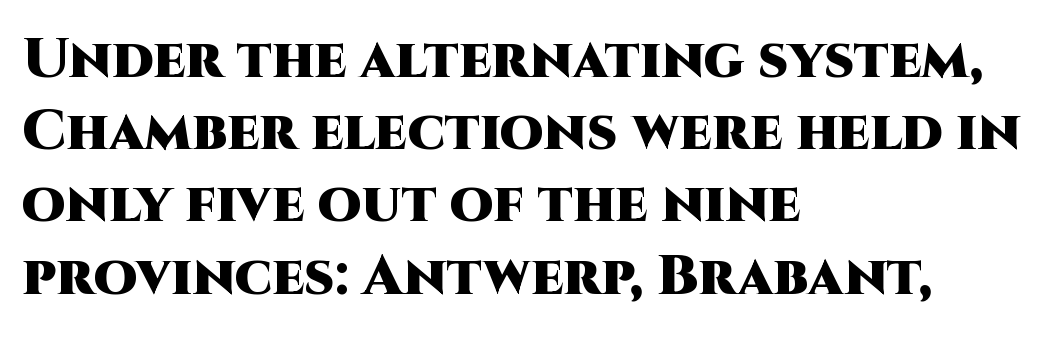
The image shows 56 px heavy sans-serif type, upright; set left-aligned, normal line spacing (1.29x), normal letter spacing, not underlined; high stroke contrast and a large x-height.
